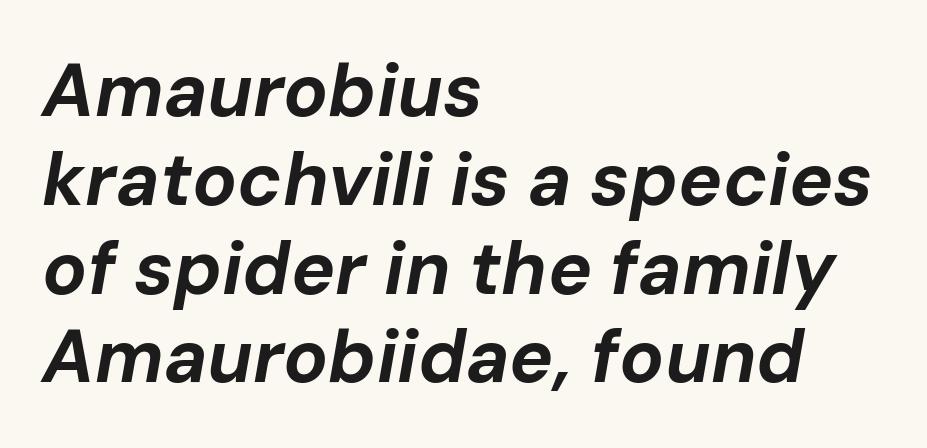
Q: Is the text bold? A: Yes.
Q: Is the text italic (slanted)? A: Yes, it leans right by about 10 degrees.
Q: Is the text underlined? A: No.
Q: How is the paragraph aligned? A: Left-aligned.
Q: Is the spacing between letters normal or unusually wide? A: Normal.
Q: Width (condensed, normal, or wide)? A: Normal.
Q: Stroke contrast? A: Low.
Q: x-height? A: Medium.
Q: Monospaced? A: No.
